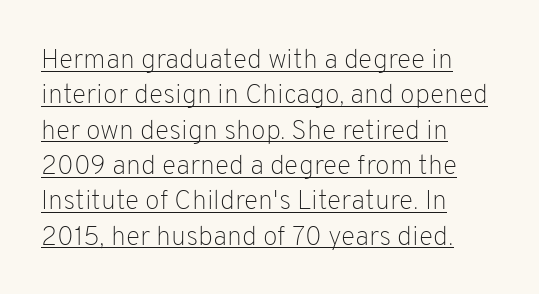
{"italic": "no", "bold": "no", "underline": "yes", "align": "left", "line_spacing": "normal", "line_spacing_ratio": 1.31, "letter_spacing": "normal", "letter_spacing_em": 0.0, "glyph_px": 27}
